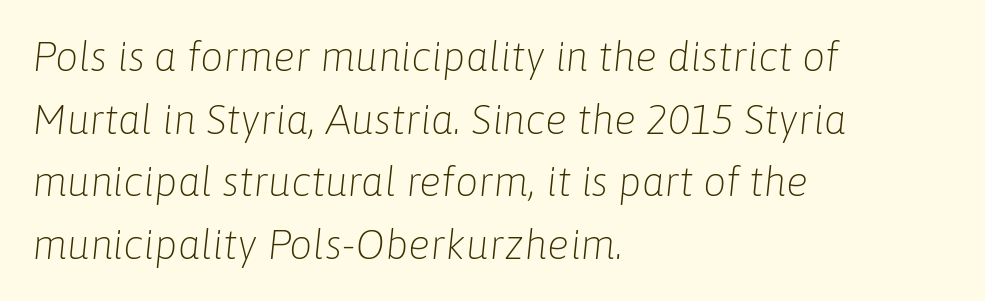
{"italic": "yes", "lean": "right", "slant_degrees": 6, "bold": "no", "weight": "light", "width": "normal", "stroke_contrast": "low", "x_height": "medium", "monospaced": "no", "underline": "no", "align": "left", "line_spacing": "normal", "line_spacing_ratio": 1.53, "letter_spacing": "normal", "letter_spacing_em": 0.0, "glyph_px": 41}
